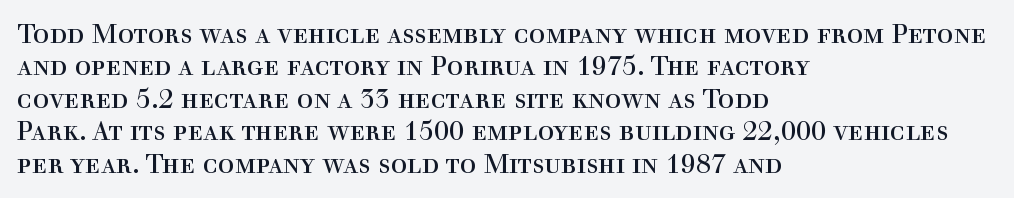
{"italic": "no", "bold": "no", "underline": "no", "align": "left", "line_spacing_ratio": 1.2, "letter_spacing": "normal", "letter_spacing_em": 0.0, "glyph_px": 27}
